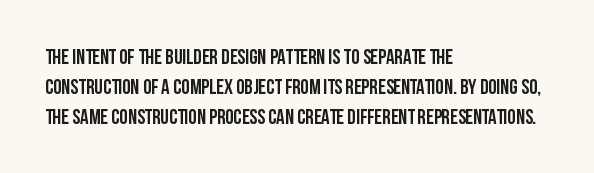
The image shows 21 px bold type, upright; set left-aligned, normal line spacing (1.42x), normal letter spacing, not underlined.
